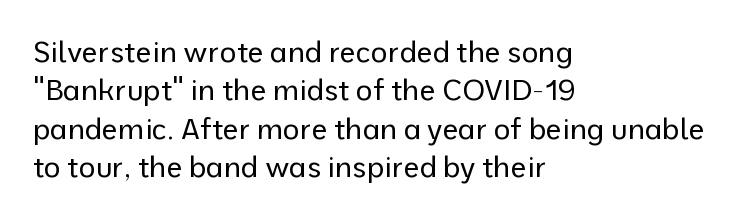
Each line starts at the same left margin while the right side varies. Letters rest on an invisible, unmarked baseline. Does extra space separate the letters? No, they use regular spacing. A typesetter would call this leading conventional body-copy spacing.
